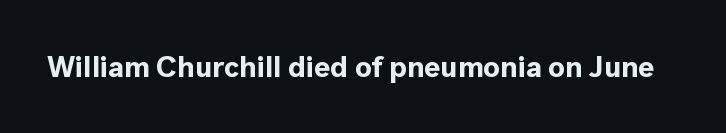
Spacing verdict: proportional, widths tailored to each character. A full-strength bold gives these letters their thick strokes. A roman cut, with each character standing at attention. The specimen omits any rule beneath the text block's lines. Between one letter and the next there's only the usual sliver of space. The type family on display is of the sans-serif kind.
